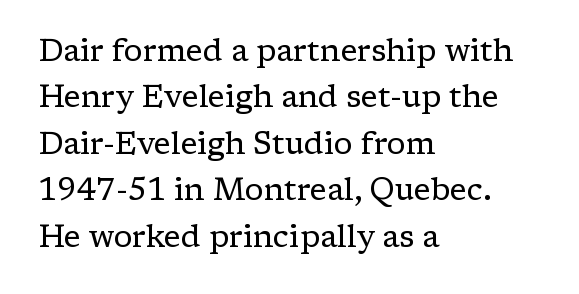
Q: Is the text bold? A: No.
Q: Is the text italic (slanted)? A: No, it is upright.
Q: Is the typeface a serif or a sans-serif typeface? A: Serif.
Q: Is the text underlined? A: No.
Q: How is the paragraph aligned? A: Left-aligned.
Q: Is the spacing between letters normal or unusually wide? A: Normal.
Q: Is the spacing between lines tight, normal or loose? A: Normal.
Q: Width (condensed, normal, or wide)? A: Normal.
Q: Stroke contrast? A: Low.
Q: x-height? A: Medium.
Q: Monospaced? A: No.
